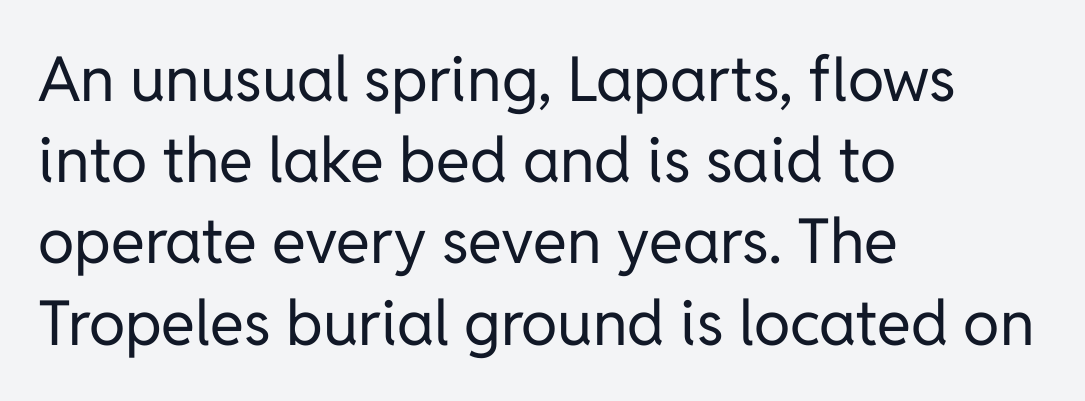
The image shows 62 px regular-weight sans-serif type, upright; set left-aligned, normal line spacing (1.31x), normal letter spacing, not underlined; low stroke contrast and a medium x-height.
